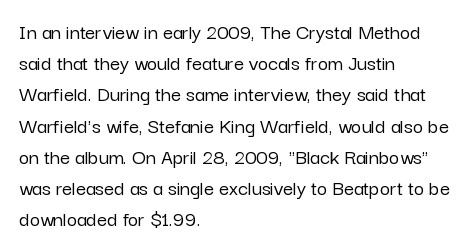
Nope, not italic — everything's standing straight. You could call the tracking neutral — neither tight nor loose. Descenders hang freely into open space. Vertical spacing — default. The compositor pushed each line to the left boundary.
